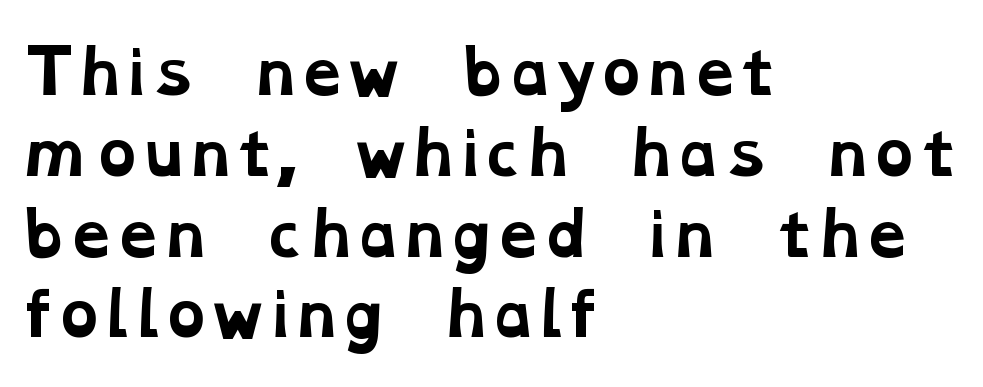
The image shows 59 px bold, wide serif type; set left-aligned, normal line spacing (1.37x), normal letter spacing, not underlined; low stroke contrast and a medium x-height.
